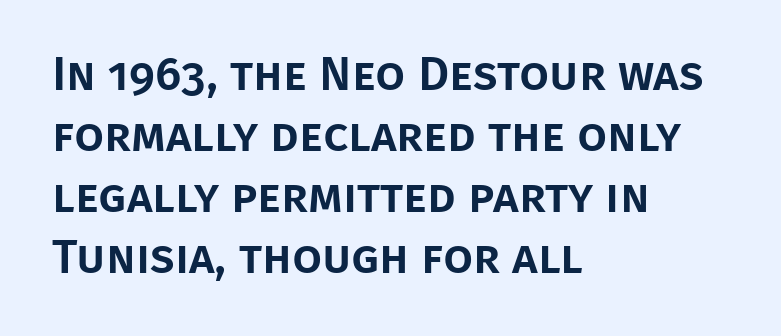
{"serif": "no", "italic": "no", "width": "normal", "stroke_contrast": "low", "x_height": "large", "monospaced": "no", "underline": "no", "align": "left", "line_spacing": "normal", "line_spacing_ratio": 1.27, "letter_spacing": "normal", "letter_spacing_em": 0.0, "glyph_px": 48}
